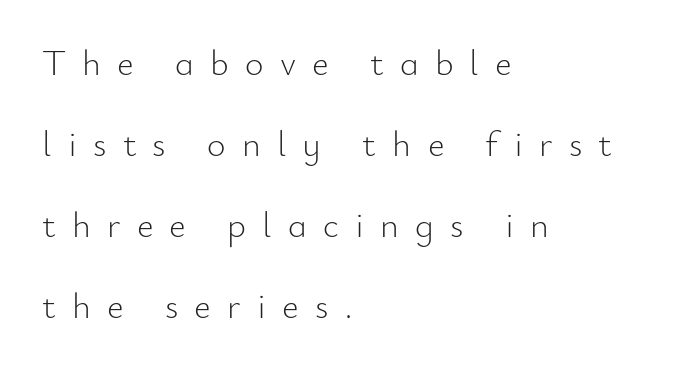
One-word summary of the alignment: left. Ink coverage per letter is moderate at most. The block of text is sparse from top to bottom, with ample space between rows. A typesetter would mark this as roman, not italic. Quick note: underline off.
